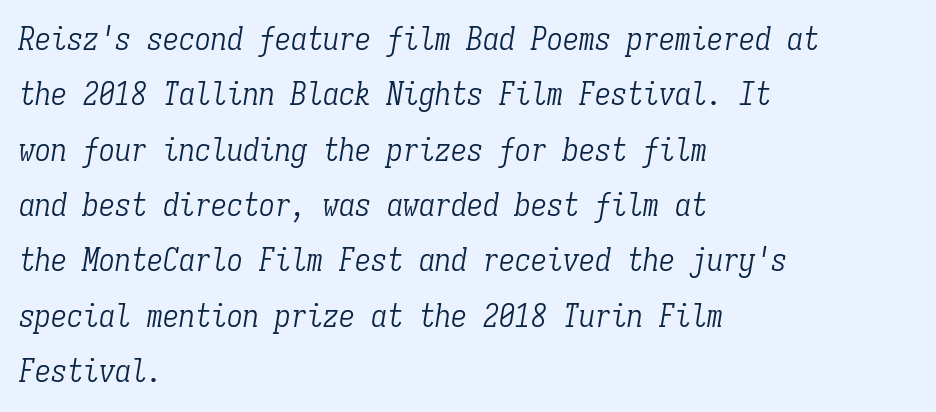
The image shows 32 px light, condensed serif type, italic (leaning right), monospaced; set left-aligned, line spacing 1.73x, normal letter spacing, not underlined; low stroke contrast and a medium x-height.
